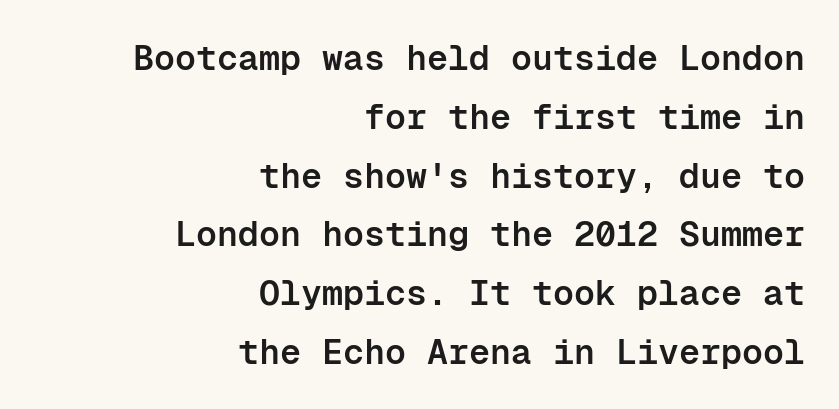
{"serif": "no", "italic": "no", "bold": "semi", "weight": "semibold", "width": "normal", "stroke_contrast": "low", "x_height": "medium", "monospaced": "yes", "underline": "no", "align": "right", "line_spacing": "normal", "line_spacing_ratio": 1.68, "letter_spacing": "normal", "letter_spacing_em": 0.0, "glyph_px": 35}
